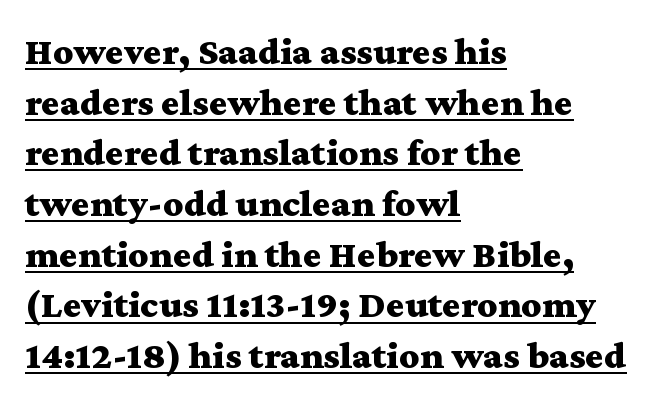
{"serif": "yes", "italic": "no", "bold": "yes", "weight": "bold", "width": "wide", "stroke_contrast": "medium", "x_height": "medium", "monospaced": "no", "underline": "yes", "align": "left", "line_spacing": "normal", "line_spacing_ratio": 1.3, "letter_spacing": "normal", "letter_spacing_em": 0.0, "glyph_px": 39}
